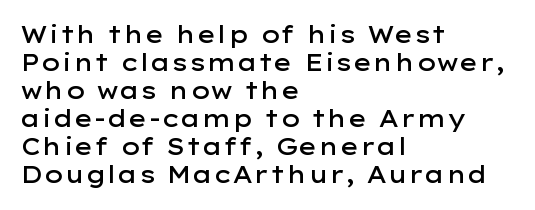
{"italic": "no", "bold": "semi", "underline": "no", "align": "left", "line_spacing_ratio": 1.22, "letter_spacing": "normal", "letter_spacing_em": 0.0, "glyph_px": 23}
